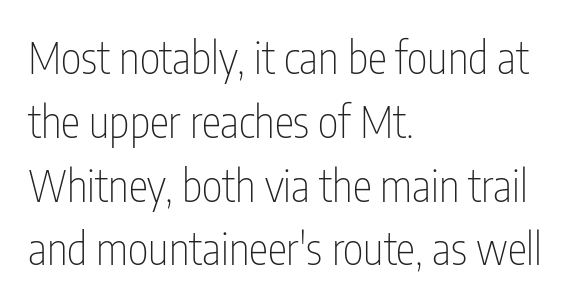
{"serif": "no", "italic": "no", "bold": "no", "weight": "thin", "width": "condensed", "stroke_contrast": "low", "x_height": "medium", "monospaced": "no", "underline": "no", "align": "left", "line_spacing": "normal", "line_spacing_ratio": 1.45, "letter_spacing": "normal", "letter_spacing_em": 0.0, "glyph_px": 44}
